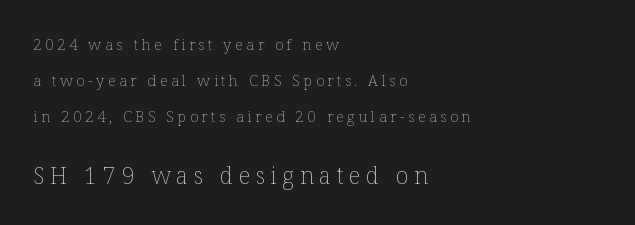
Q: Is the text bold? A: No.
Q: Is the text italic (slanted)? A: No, it is upright.
Q: Is the text underlined? A: No.
Q: How is the paragraph aligned? A: Left-aligned.
Q: Is the spacing between letters normal or unusually wide? A: Unusually wide.
Q: Is the spacing between lines tight, normal or loose? A: Loose.
Q: Which block of text is set in a larger size, the first (top) or the second (bottom)? A: The second (bottom) one.
